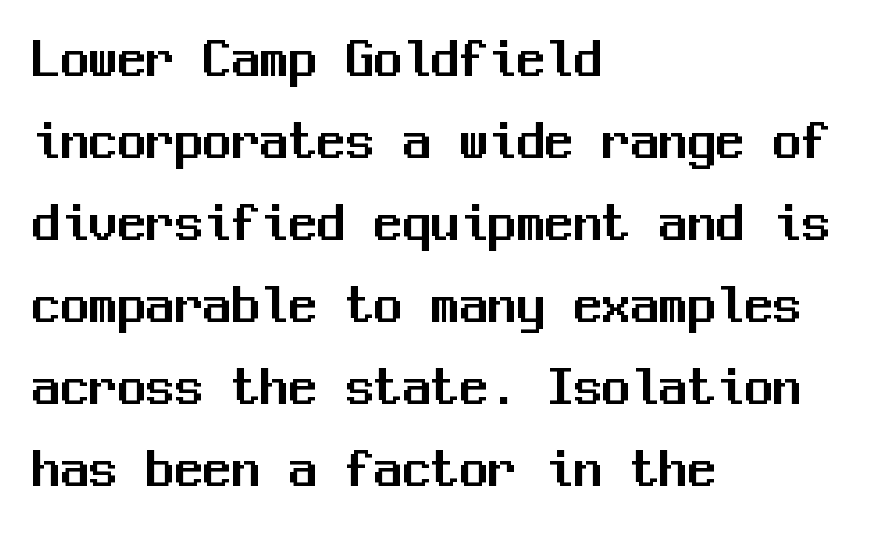
A typesetter would label this face a sans. No extra tracking has been applied to these lines. Unlike italic type, these characters show no tilt at all. Underline: absent. Teacher's note: observe the even left margin — that is flush-left alignment. The passage shown is typed in a monospace face where columns stay perfectly aligned.
